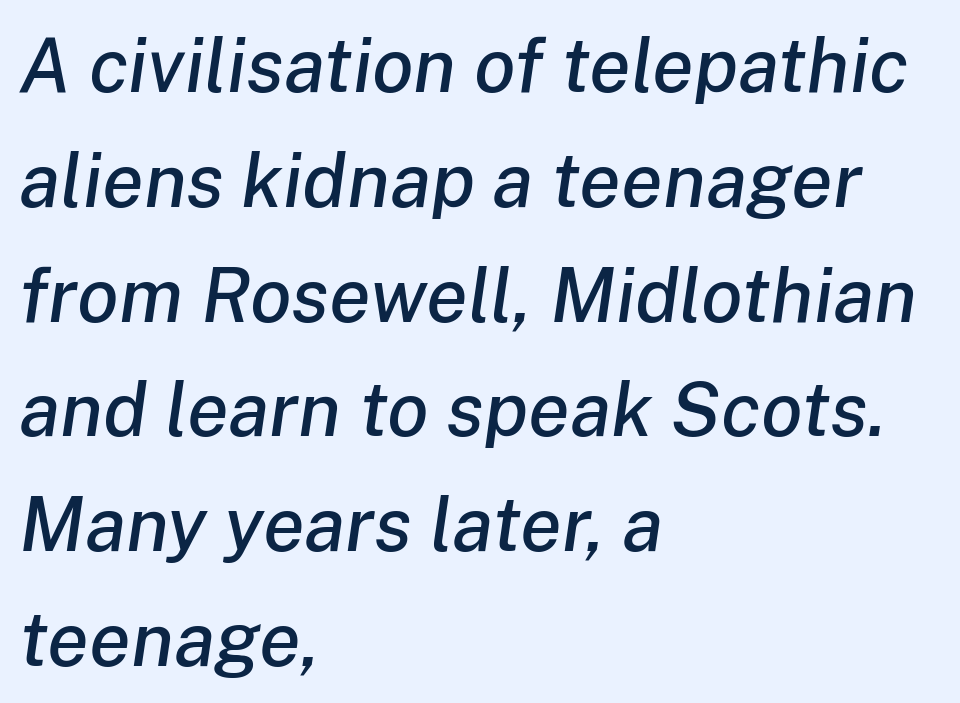
This sample uses plain, unmodified letter spacing. Whoever set this chose a conventional vertical rhythm. Has an underline been added? It has not. The paragraph shown leans on its left margin.
